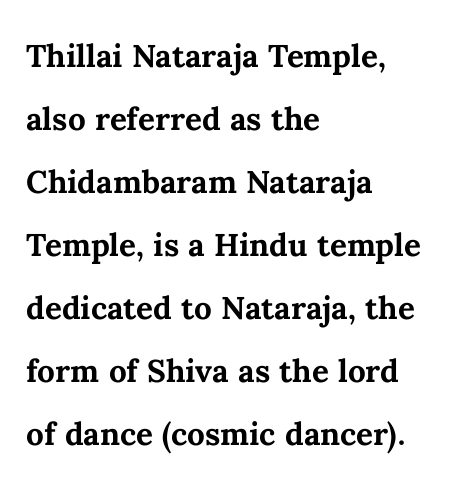
The passage shown has conventional tracking throughout. One glance says typical: line gaps are just what's usual. Which margin do the lines hug? The left one — the right edge is uneven. Stroke thickness is high; the sample reads as a true bold. Note the varied advance widths — an 'i' is clearly narrower than an 'm'. This rendering features lettering with no underline.
